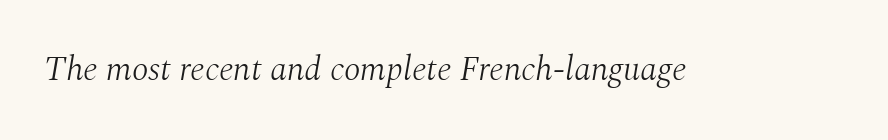
Q: Is the text bold? A: No.
Q: Is the text italic (slanted)? A: Yes, it leans right by about 10 degrees.
Q: Is the typeface a serif or a sans-serif typeface? A: Serif.
Q: Is the text underlined? A: No.
Q: Is the spacing between letters normal or unusually wide? A: Normal.
Q: Width (condensed, normal, or wide)? A: Normal.
Q: Stroke contrast? A: Medium.
Q: x-height? A: Medium.
Q: Monospaced? A: No.
